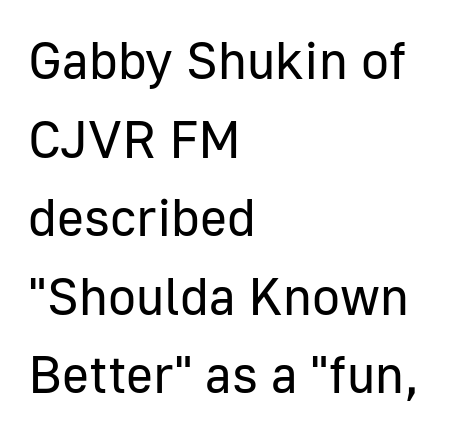
The image shows 52 px regular-weight sans-serif type, upright; set left-aligned, normal line spacing (1.51x), normal letter spacing, not underlined; low stroke contrast and a medium x-height.
